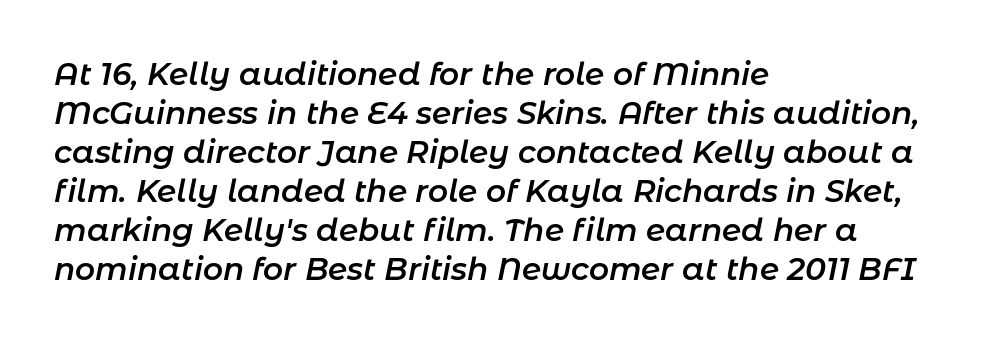
The image shows 31 px semibold type, italic (leaning right); set left-aligned, normal line spacing (1.26x), normal letter spacing, not underlined; low stroke contrast and a medium x-height.
